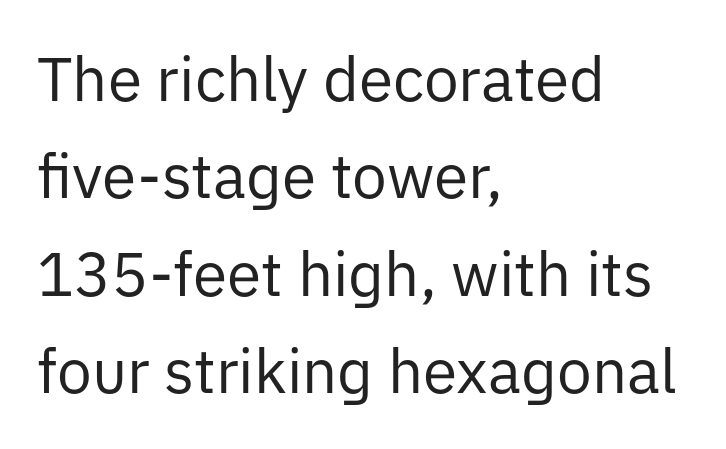
The image shows 62 px regular-weight sans-serif type, upright; set left-aligned, normal line spacing (1.57x), normal letter spacing, not underlined; low stroke contrast and a medium x-height.
